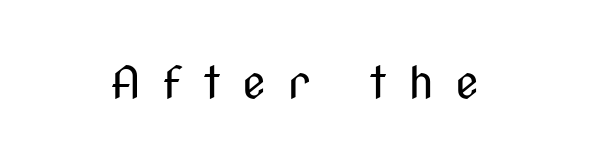
The image shows 44 px regular-weight, condensed sans-serif type, upright; set unusually wide letter spacing (+0.49 em), not underlined; medium stroke contrast and a medium x-height.
